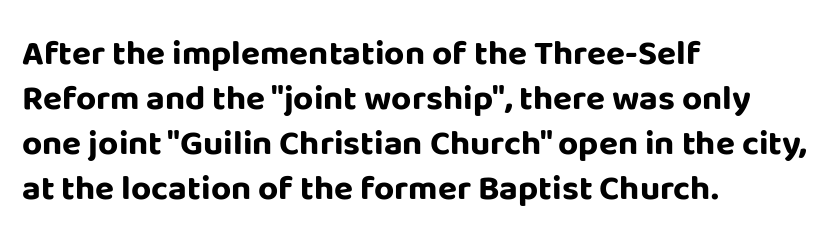
Q: Is the text bold? A: Yes.
Q: Is the text italic (slanted)? A: No, it is upright.
Q: Is the typeface a serif or a sans-serif typeface? A: Sans-serif.
Q: Is the text underlined? A: No.
Q: How is the paragraph aligned? A: Left-aligned.
Q: Is the spacing between letters normal or unusually wide? A: Normal.
Q: Is the spacing between lines tight, normal or loose? A: Normal.
Q: Width (condensed, normal, or wide)? A: Normal.
Q: Stroke contrast? A: Low.
Q: x-height? A: Large.
Q: Monospaced? A: No.
